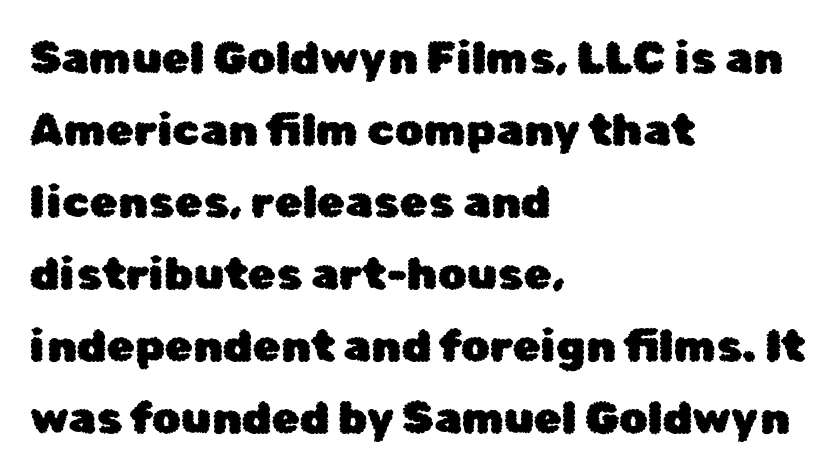
The image shows 45 px sans-serif type, upright; set left-aligned, normal line spacing (1.6x), normal letter spacing, not underlined; low stroke contrast and a medium x-height.
